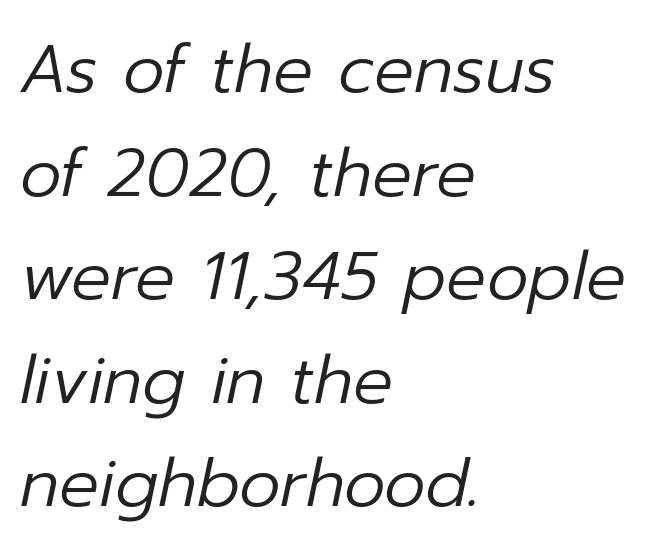
The image shows 66 px regular-weight type, italic (leaning right); set left-aligned, normal line spacing (1.57x), normal letter spacing, not underlined; low stroke contrast and a medium x-height.
